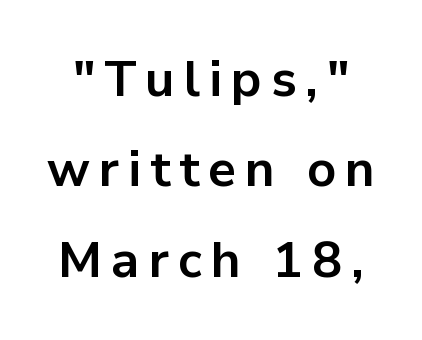
{"serif": "no", "italic": "no", "bold": "yes", "weight": "bold", "width": "normal", "stroke_contrast": "low", "x_height": "medium", "monospaced": "no", "underline": "no", "line_spacing_ratio": 1.81, "glyph_px": 50}
